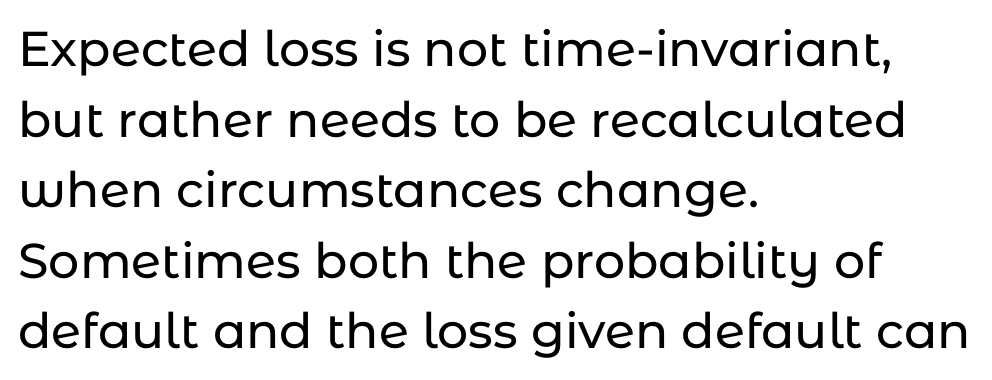
Q: Is the text italic (slanted)? A: No, it is upright.
Q: Is the typeface a serif or a sans-serif typeface? A: Sans-serif.
Q: Is the text underlined? A: No.
Q: How is the paragraph aligned? A: Left-aligned.
Q: Is the spacing between letters normal or unusually wide? A: Normal.
Q: Is the spacing between lines tight, normal or loose? A: Normal.
Q: Width (condensed, normal, or wide)? A: Normal.
Q: Stroke contrast? A: Low.
Q: x-height? A: Medium.
Q: Monospaced? A: No.
